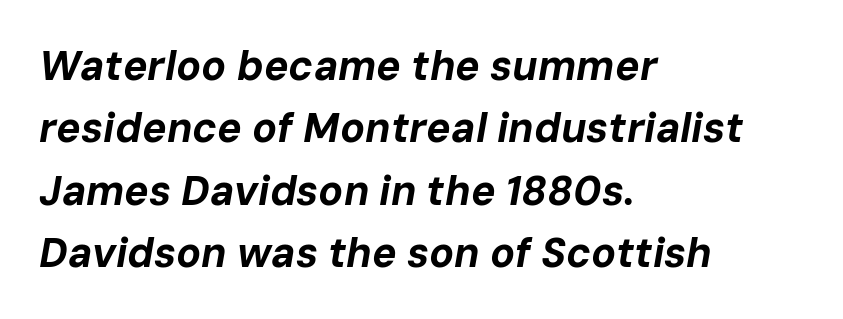
The image shows 41 px bold type, italic (leaning right); set left-aligned, normal line spacing (1.52x), normal letter spacing, not underlined; low stroke contrast and a medium x-height.
